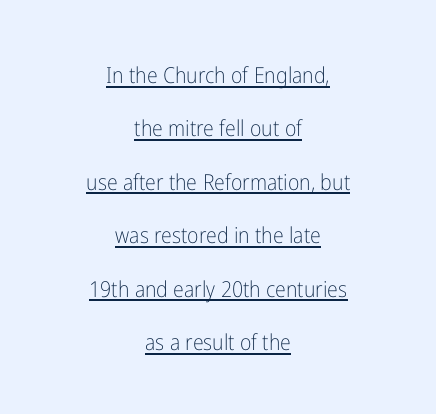
The image shows 22 px text type, upright; set centered, loose line spacing (2.43x), normal letter spacing, underlined.
